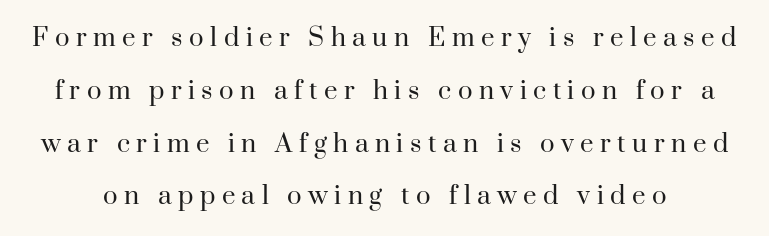
The image shows 24 px text type, upright; set loose line spacing (2.2x), unusually wide letter spacing (+0.27 em), not underlined.
